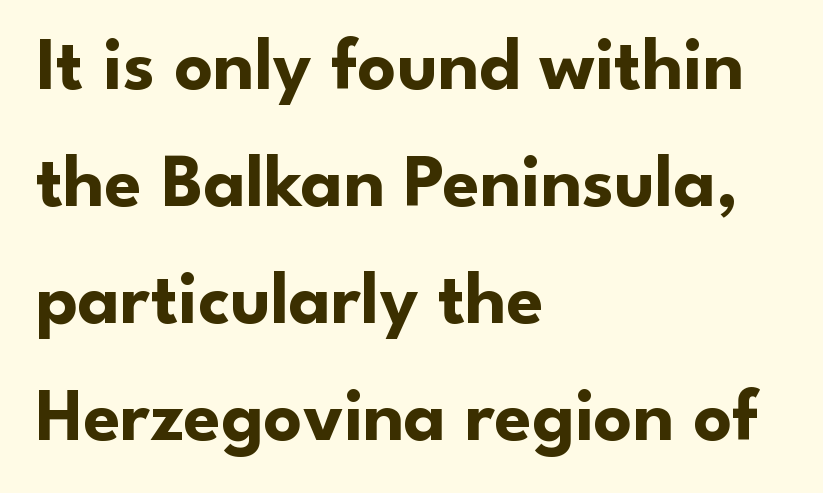
Q: Is the text bold? A: Yes.
Q: Is the text italic (slanted)? A: No, it is upright.
Q: Is the typeface a serif or a sans-serif typeface? A: Sans-serif.
Q: Is the text underlined? A: No.
Q: How is the paragraph aligned? A: Left-aligned.
Q: Is the spacing between letters normal or unusually wide? A: Normal.
Q: Is the spacing between lines tight, normal or loose? A: Normal.
Q: Width (condensed, normal, or wide)? A: Normal.
Q: Stroke contrast? A: Low.
Q: x-height? A: Small.
Q: Monospaced? A: No.
